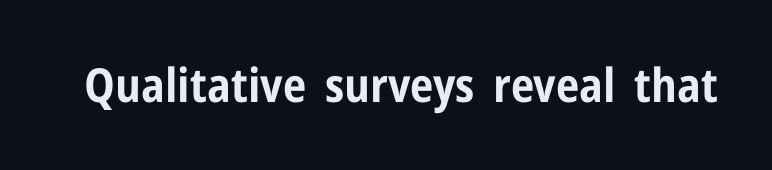
Has an underline been added? It has not. Tracking value appears to be zero — textbook default spacing. How heavy is the stroke? Heavy — this is a bold. The type family on display is of the sans-serif kind. Is this a fixed-width face? No — the glyphs have proportional, varying widths.
